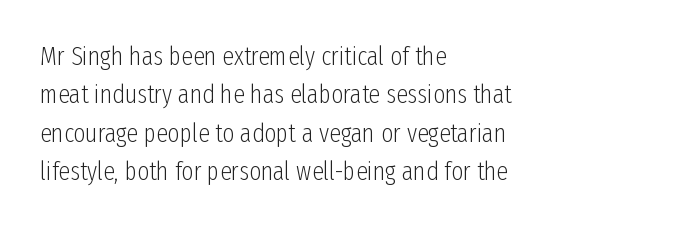
Q: Is the text bold? A: No.
Q: Is the text italic (slanted)? A: No, it is upright.
Q: Is the text underlined? A: No.
Q: How is the paragraph aligned? A: Left-aligned.
Q: Is the spacing between letters normal or unusually wide? A: Normal.
Q: Is the spacing between lines tight, normal or loose? A: Normal.
